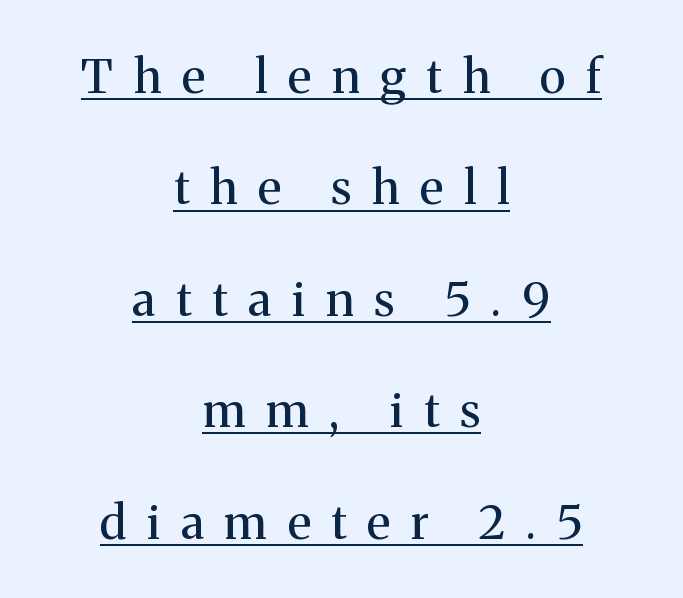
Looks like regular typesetting: each glyph gets only the width it needs. These glyphs show unthickened strokes, regular width or finer. Somebody hit Ctrl+U on this one — the words are underlined. A centered setting, common on invitations and titles, is used for this passage.
